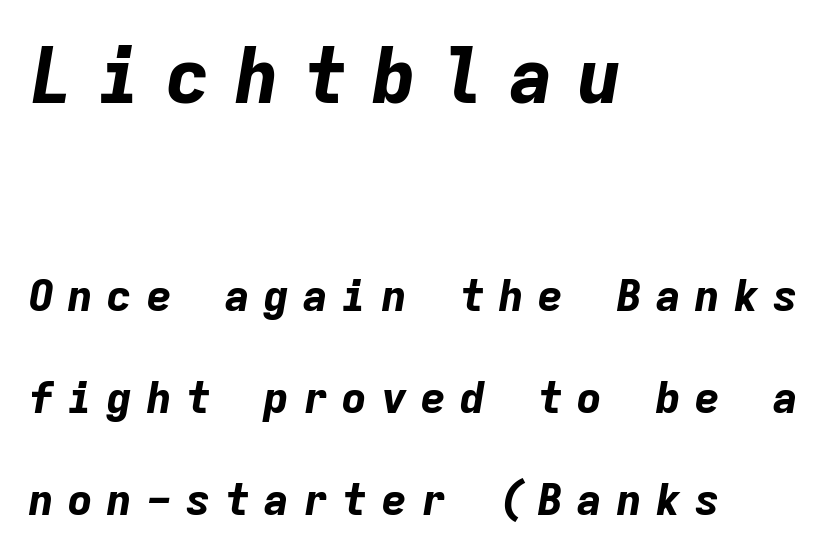
Q: Is the text bold? A: Yes.
Q: Is the text italic (slanted)? A: Yes, it leans right by about 9 degrees.
Q: Is the text underlined? A: No.
Q: How is the paragraph aligned? A: Left-aligned.
Q: Is the spacing between letters normal or unusually wide? A: Unusually wide.
Q: Is the spacing between lines tight, normal or loose? A: Loose.
Q: Which block of text is set in a larger size, the first (top) or the second (bottom)? A: The first (top) one.
Q: Width (condensed, normal, or wide)? A: Normal.
Q: Stroke contrast? A: Low.
Q: x-height? A: Medium.
Q: Monospaced? A: Yes.
